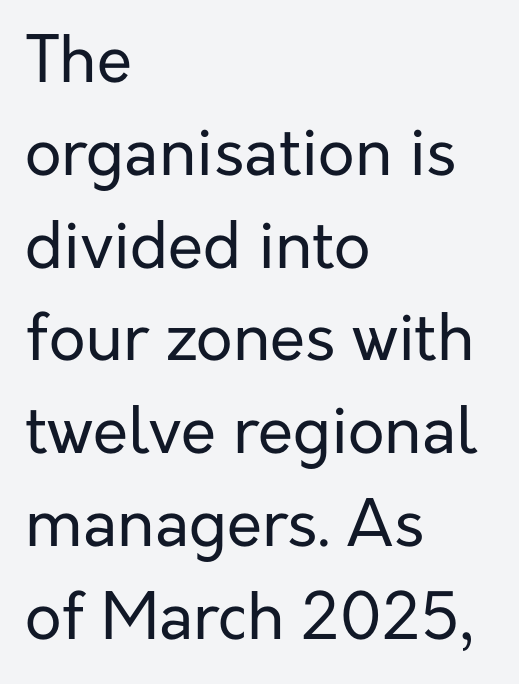
{"serif": "no", "italic": "no", "bold": "no", "weight": "regular", "width": "normal", "stroke_contrast": "low", "x_height": "medium", "monospaced": "no", "underline": "no", "align": "left", "line_spacing": "normal", "line_spacing_ratio": 1.45, "letter_spacing": "normal", "letter_spacing_em": 0.0, "glyph_px": 64}
